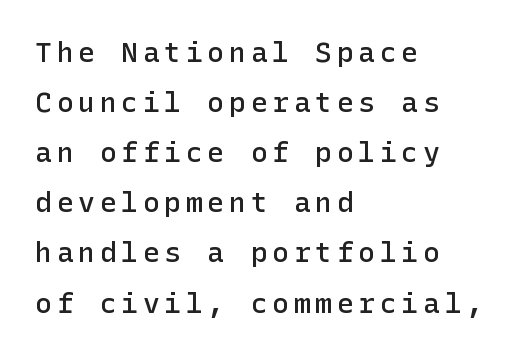
Q: Is the text bold? A: Semi-bold.
Q: Is the text italic (slanted)? A: No, it is upright.
Q: Is the typeface a serif or a sans-serif typeface? A: Sans-serif.
Q: Is the text underlined? A: No.
Q: How is the paragraph aligned? A: Left-aligned.
Q: Width (condensed, normal, or wide)? A: Normal.
Q: Stroke contrast? A: Low.
Q: x-height? A: Medium.
